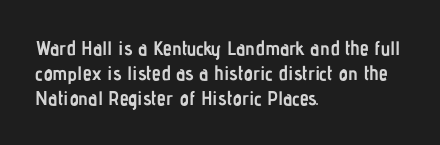
Q: Is the text bold? A: Yes.
Q: Is the text italic (slanted)? A: No, it is upright.
Q: Is the text underlined? A: No.
Q: How is the paragraph aligned? A: Left-aligned.
Q: Is the spacing between letters normal or unusually wide? A: Normal.
